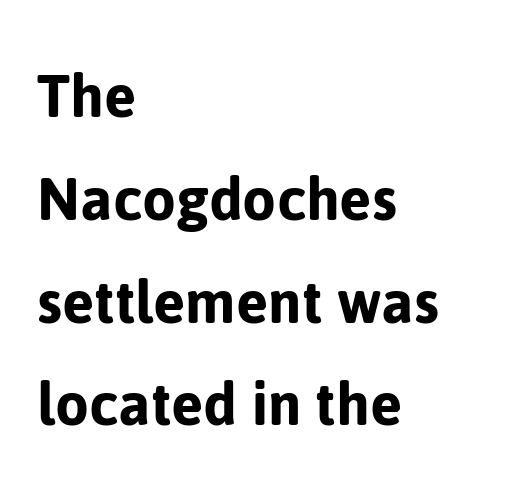
The image shows 69 px sans-serif type, upright; set left-aligned, normal line spacing (1.49x), normal letter spacing, not underlined; low stroke contrast and a medium x-height.
